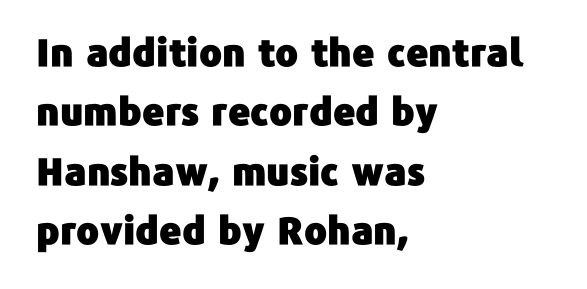
Q: Is the text italic (slanted)? A: No, it is upright.
Q: Is the typeface a serif or a sans-serif typeface? A: Sans-serif.
Q: Is the text underlined? A: No.
Q: How is the paragraph aligned? A: Left-aligned.
Q: Is the spacing between letters normal or unusually wide? A: Normal.
Q: Is the spacing between lines tight, normal or loose? A: Normal.
Q: Width (condensed, normal, or wide)? A: Normal.
Q: Stroke contrast? A: Low.
Q: x-height? A: Medium.
Q: Monospaced? A: No.
